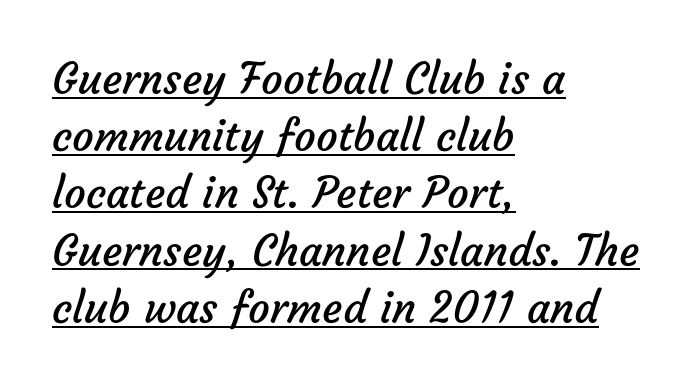
Q: Is the text bold? A: No.
Q: Is the typeface a serif or a sans-serif typeface? A: Sans-serif.
Q: Is the text underlined? A: Yes.
Q: How is the paragraph aligned? A: Left-aligned.
Q: Is the spacing between letters normal or unusually wide? A: Normal.
Q: Is the spacing between lines tight, normal or loose? A: Normal.
Q: Width (condensed, normal, or wide)? A: Normal.
Q: Stroke contrast? A: Low.
Q: x-height? A: Medium.
Q: Monospaced? A: No.
